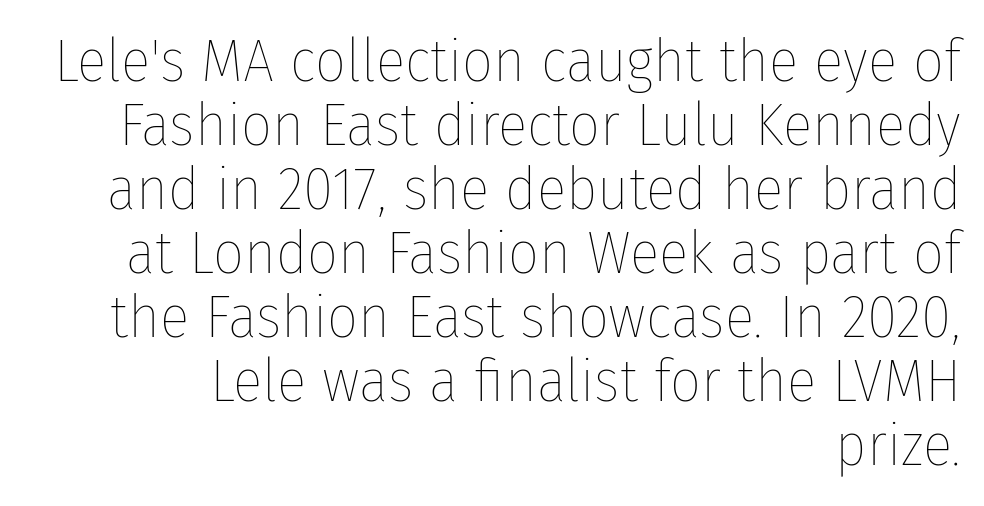
The paragraph shown leans on its right margin. The font's upright variant was chosen for this text. Proportional: the letters do not fall into vertical columns. Spacing between characters is what you'd get straight out of the box.
